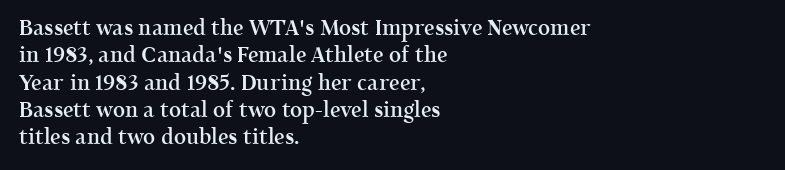
{"italic": "no", "bold": "semi", "underline": "no", "align": "left", "line_spacing": "normal", "line_spacing_ratio": 1.3, "letter_spacing": "normal", "letter_spacing_em": 0.0, "glyph_px": 21}
